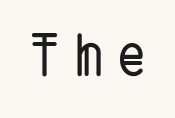
The image shows 57 px condensed sans-serif type; set unusually wide letter spacing (+0.26 em), not underlined; low stroke contrast and a medium x-height.
